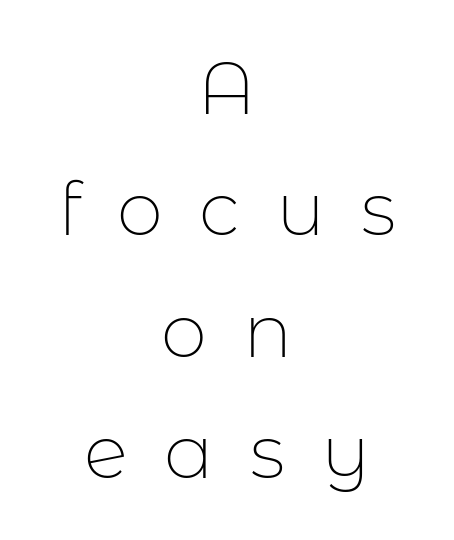
{"serif": "no", "italic": "no", "bold": "no", "weight": "thin", "width": "normal", "stroke_contrast": "low", "x_height": "medium", "monospaced": "no", "underline": "no", "align": "center", "line_spacing": "normal", "line_spacing_ratio": 1.64, "letter_spacing": "wide", "letter_spacing_em": 0.49, "glyph_px": 74}
